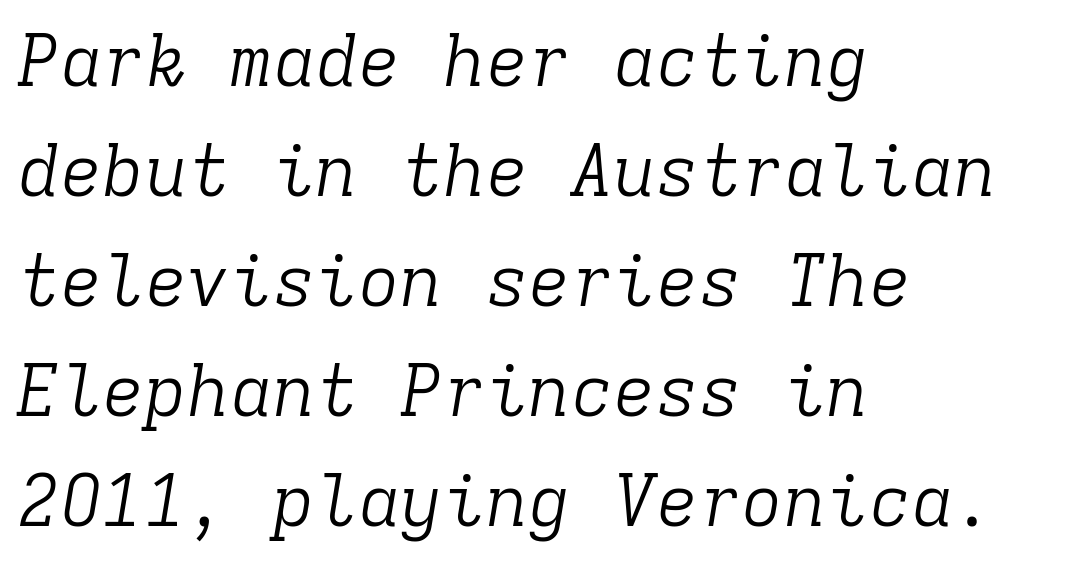
The passage shown is typed in a monospace face where columns stay perfectly aligned. Typeset ragged right — the left edge is the straight one. Designer's note — italics engaged. Compared with a typical body face, this is equally light or lighter still. The string is rendered with underlining switched off.
